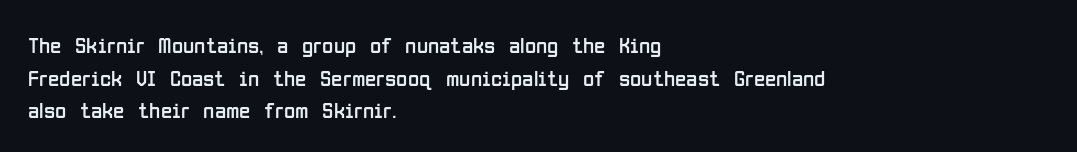
The image shows 23 px text type, upright; set left-aligned, normal line spacing (1.42x), normal letter spacing, not underlined.
